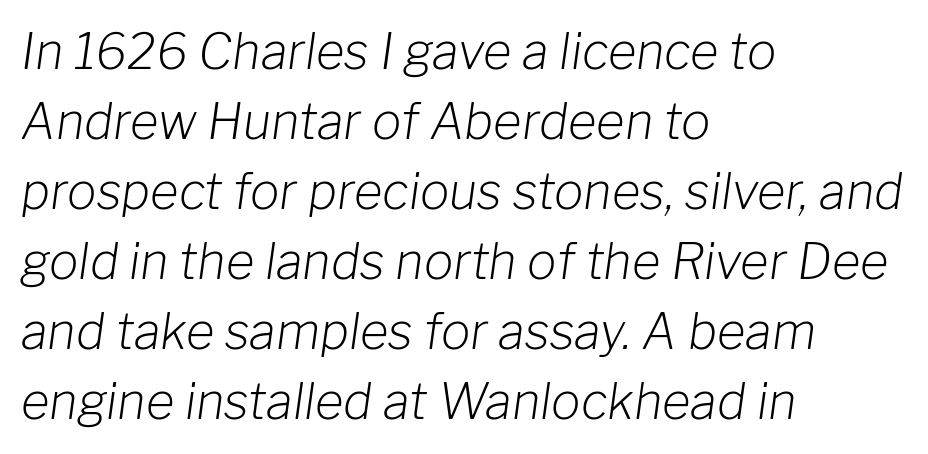
{"italic": "yes", "lean": "right", "slant_degrees": 8, "bold": "no", "weight": "light", "width": "normal", "stroke_contrast": "low", "x_height": "medium", "monospaced": "no", "underline": "no", "align": "left", "line_spacing": "normal", "line_spacing_ratio": 1.43, "letter_spacing": "normal", "letter_spacing_em": 0.0, "glyph_px": 49}
